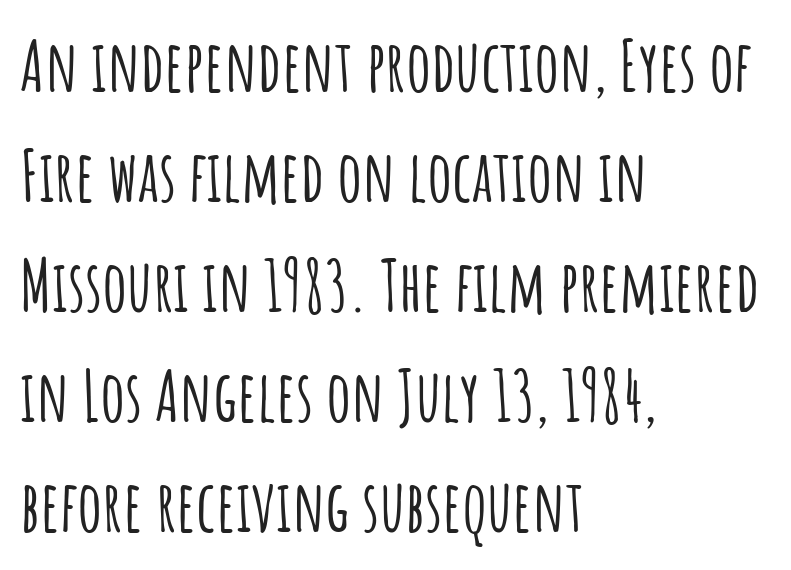
The image shows 70 px condensed sans-serif type, upright; set left-aligned, normal line spacing (1.57x), normal letter spacing, not underlined; low stroke contrast and a large x-height.
